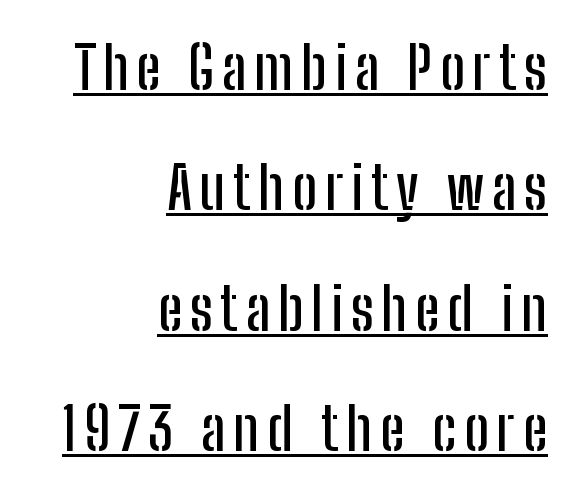
The image shows 59 px condensed sans-serif type, upright; set right-aligned, loose line spacing (2.04x), underlined; low stroke contrast and a medium x-height.
